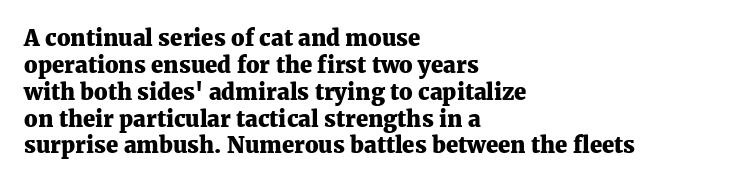
{"italic": "no", "bold": "yes", "underline": "no", "align": "left", "line_spacing_ratio": 1.22, "letter_spacing": "normal", "letter_spacing_em": 0.0, "glyph_px": 22}
